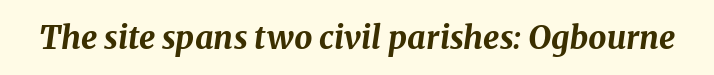
The image shows 32 px bold type, italic (leaning right); set normal letter spacing, not underlined; medium stroke contrast and a medium x-height.
